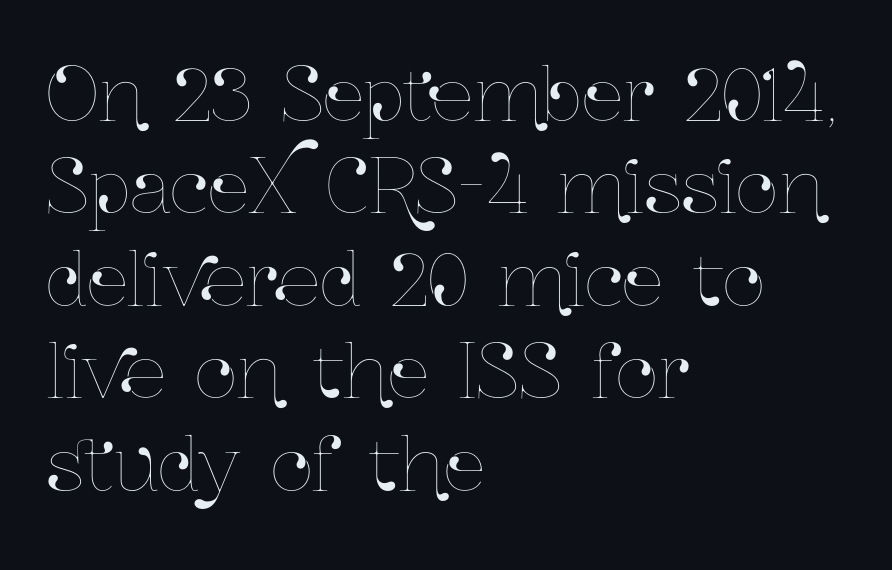
Clear beneath every line of the passage. Caption: standard tracking, unaltered. Varying glyph widths throughout — classic text-font behaviour. All the whitespace from short lines collects on the right. What's the leading like? Ordinary, nothing unusual. Style check: upright.
